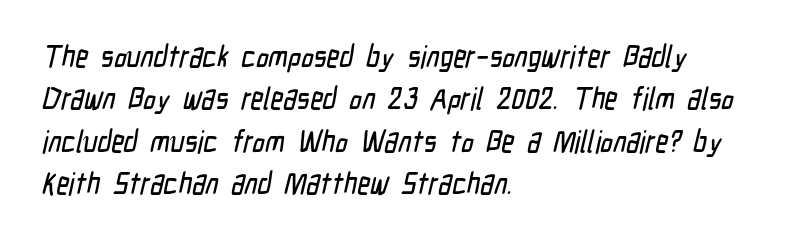
Q: Is the typeface a serif or a sans-serif typeface? A: Sans-serif.
Q: Is the text underlined? A: No.
Q: How is the paragraph aligned? A: Left-aligned.
Q: Is the spacing between letters normal or unusually wide? A: Normal.
Q: Is the spacing between lines tight, normal or loose? A: Normal.
Q: Width (condensed, normal, or wide)? A: Condensed.
Q: Stroke contrast? A: Low.
Q: x-height? A: Medium.
Q: Monospaced? A: No.
